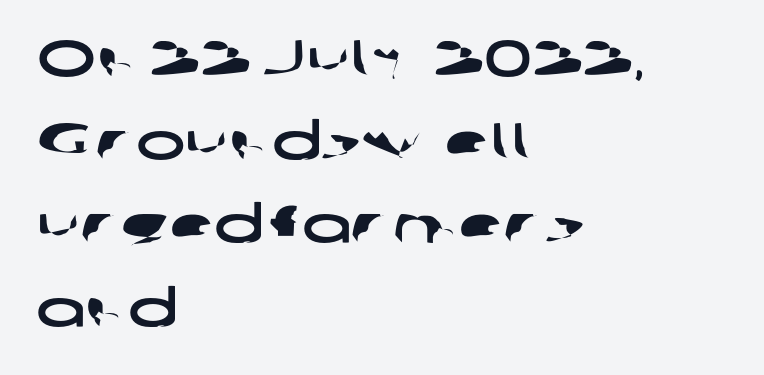
The image shows 52 px wide sans-serif type; set left-aligned, normal line spacing (1.6x), normal letter spacing, not underlined; low stroke contrast and a medium x-height.
